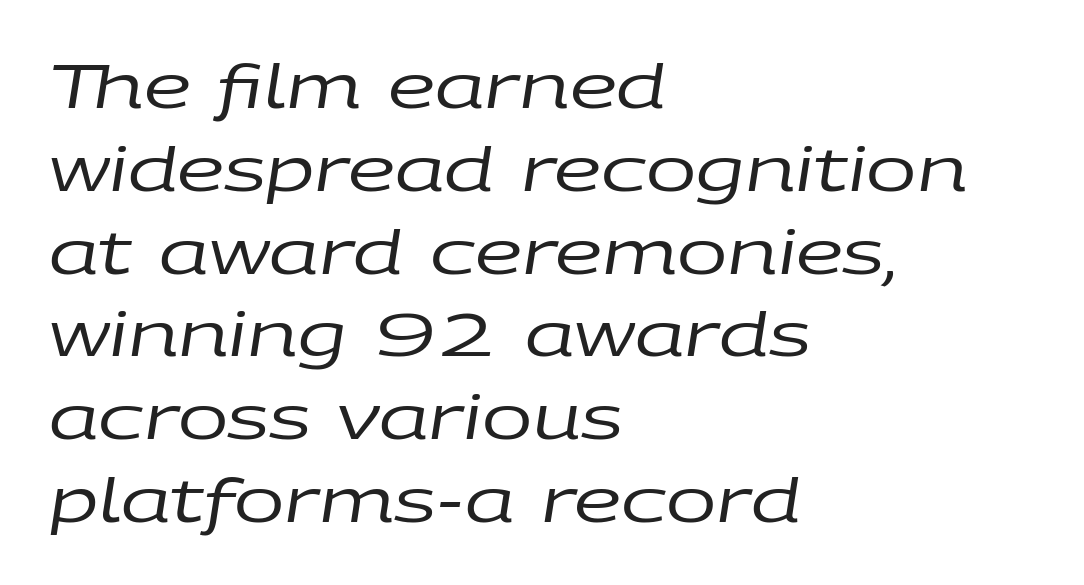
{"italic": "yes", "lean": "right", "slant_degrees": 9, "bold": "no", "weight": "regular", "width": "wide", "stroke_contrast": "low", "x_height": "large", "monospaced": "no", "underline": "no", "align": "left", "line_spacing": "normal", "line_spacing_ratio": 1.38, "letter_spacing": "normal", "letter_spacing_em": 0.0, "glyph_px": 60}
